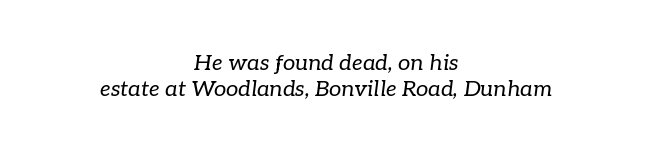
{"italic": "yes", "lean": "right", "slant_degrees": 7, "bold": "no", "underline": "no", "align": "center", "line_spacing_ratio": 1.18, "letter_spacing": "normal", "letter_spacing_em": 0.0, "glyph_px": 22}
